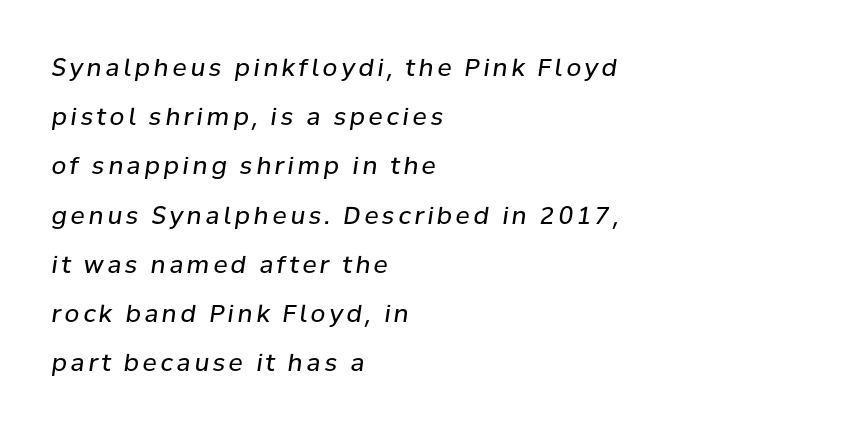
The image shows 24 px text type, italic (leaning right); set left-aligned, loose line spacing (2.05x), not underlined.
